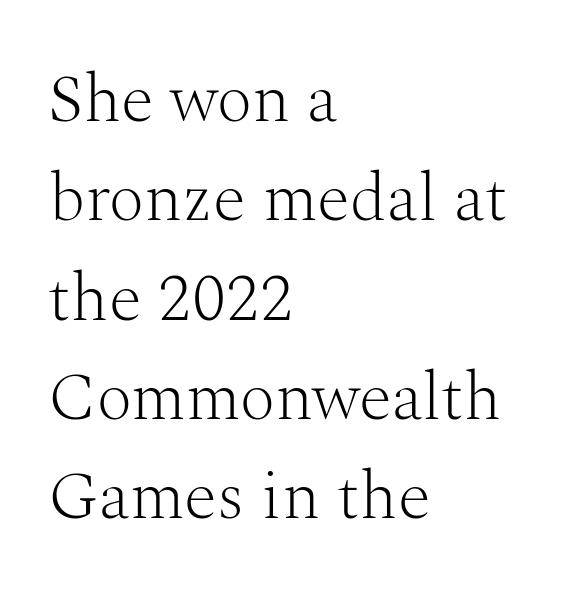
{"serif": "yes", "italic": "no", "bold": "no", "weight": "light", "width": "normal", "stroke_contrast": "medium", "x_height": "medium", "monospaced": "no", "underline": "no", "align": "left", "line_spacing": "normal", "line_spacing_ratio": 1.46, "letter_spacing": "normal", "letter_spacing_em": 0.0, "glyph_px": 68}
